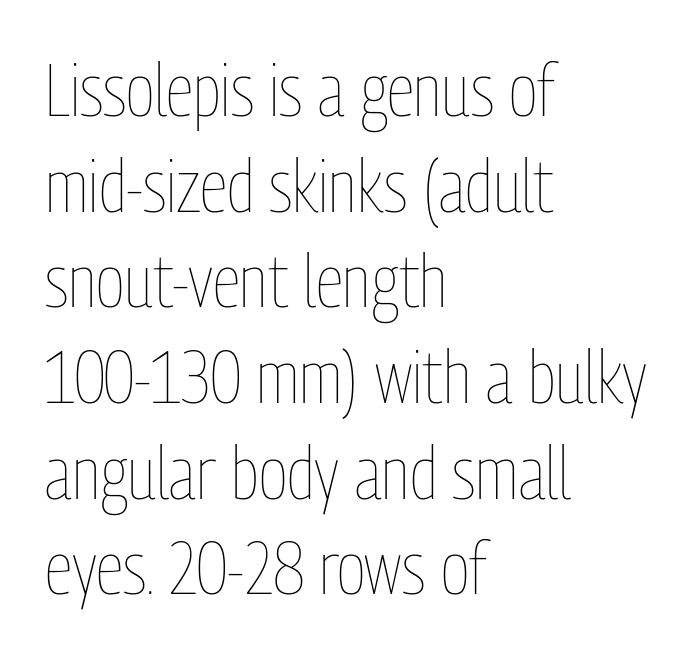
Q: Is the text bold? A: No.
Q: Is the text italic (slanted)? A: No, it is upright.
Q: Is the text underlined? A: No.
Q: How is the paragraph aligned? A: Left-aligned.
Q: Is the spacing between letters normal or unusually wide? A: Normal.
Q: Is the spacing between lines tight, normal or loose? A: Normal.
Q: Width (condensed, normal, or wide)? A: Condensed.
Q: Stroke contrast? A: Low.
Q: x-height? A: Medium.
Q: Monospaced? A: No.
